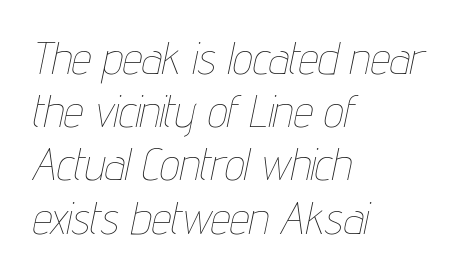
Q: Is the text bold? A: No.
Q: Is the text italic (slanted)? A: Yes, it leans right by about 12 degrees.
Q: Is the text underlined? A: No.
Q: How is the paragraph aligned? A: Left-aligned.
Q: Is the spacing between letters normal or unusually wide? A: Normal.
Q: Width (condensed, normal, or wide)? A: Condensed.
Q: Stroke contrast? A: Low.
Q: x-height? A: Medium.
Q: Monospaced? A: No.
